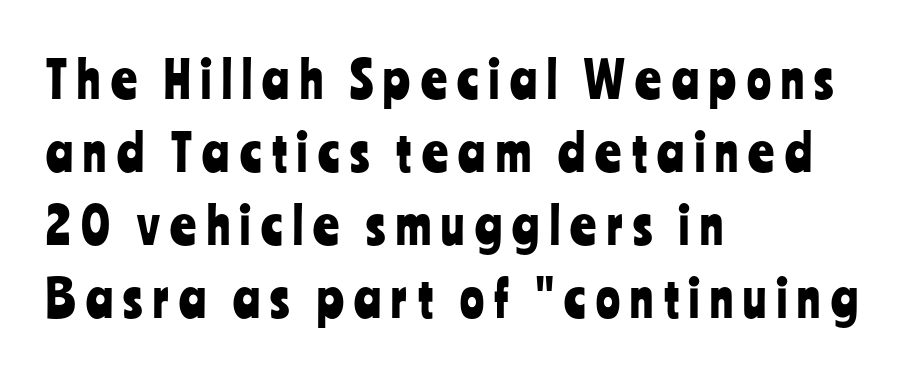
This is roman type, the default non-slanted kind. I'd call this a sans setting — the letters go barefoot. Has an underline been added? It has not. Here the designer chose a conventional face with non-uniform glyph widths. Here the glyphs are tracked loosely, breaking word shapes into spaced letters. Honestly, the row spacing looks completely unremarkable.
